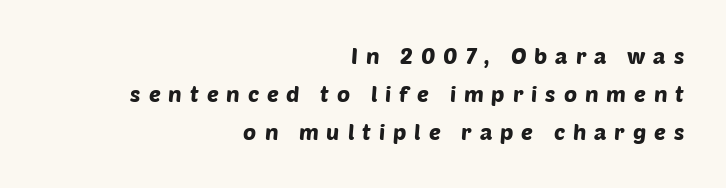
{"underline": "no", "align": "right", "line_spacing_ratio": 1.73, "letter_spacing": "wide", "letter_spacing_em": 0.36, "glyph_px": 22}
